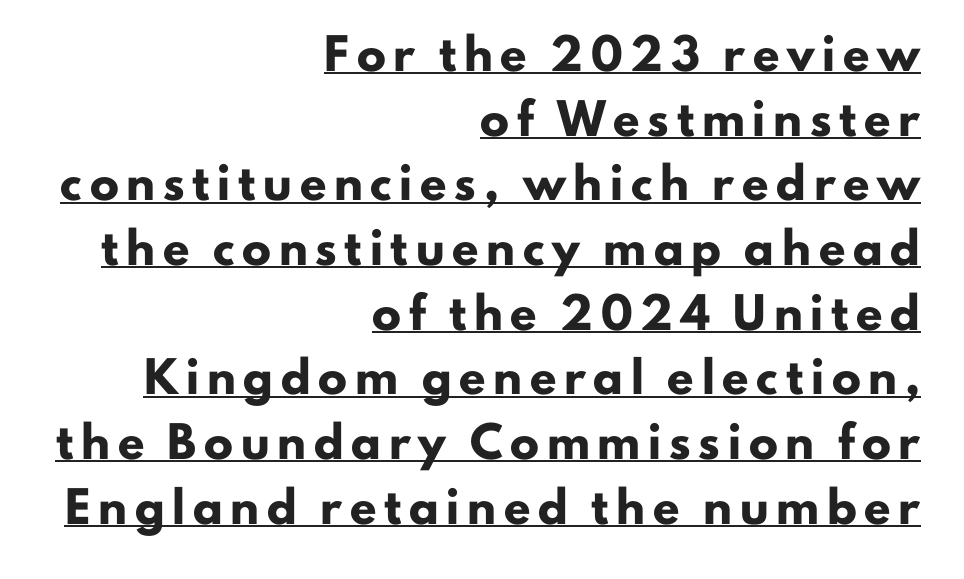
The rendering uses a large line-height, opening up the rows. The typesetter has applied underlining to the passage shown. Compared with typical body copy, the letter spacing here is much looser. Typeset ragged left — the right edge is the straight one.
